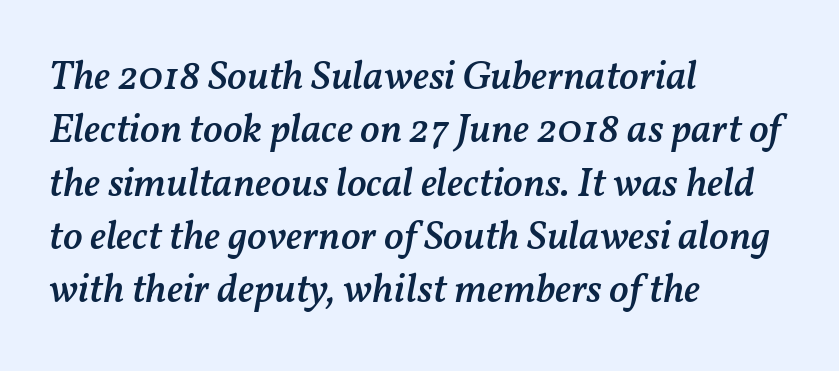
{"italic": "yes", "lean": "right", "slant_degrees": 11, "bold": "semi", "weight": "semibold", "width": "normal", "stroke_contrast": "medium", "x_height": "medium", "monospaced": "no", "underline": "no", "align": "left", "line_spacing": "normal", "line_spacing_ratio": 1.3, "letter_spacing": "normal", "letter_spacing_em": 0.0, "glyph_px": 41}
